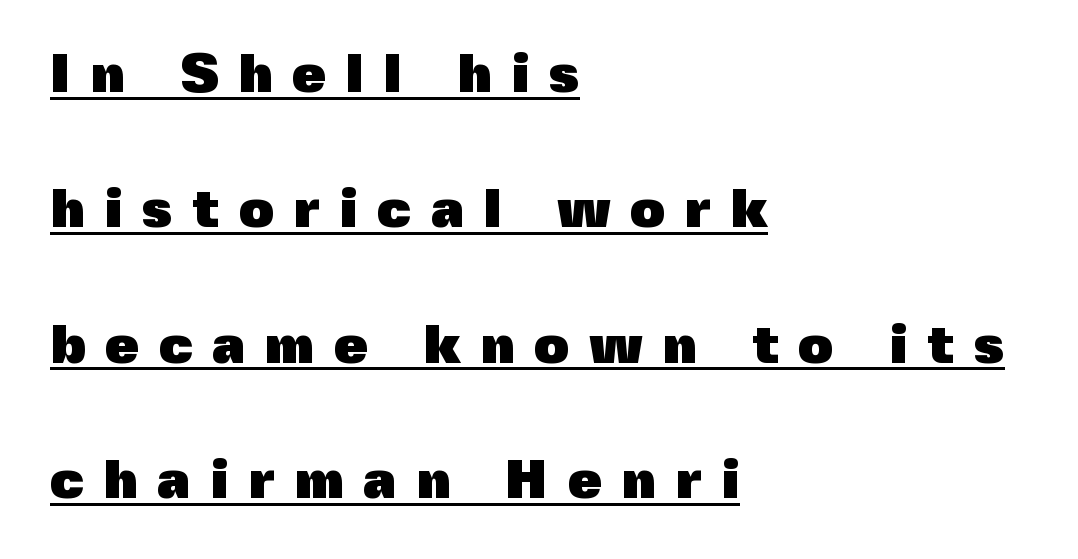
{"serif": "no", "italic": "no", "bold": "yes", "weight": "heavy", "width": "normal", "x_height": "medium", "monospaced": "no", "underline": "yes", "align": "left", "line_spacing": "loose", "line_spacing_ratio": 2.46, "letter_spacing": "wide", "letter_spacing_em": 0.35, "glyph_px": 55}
